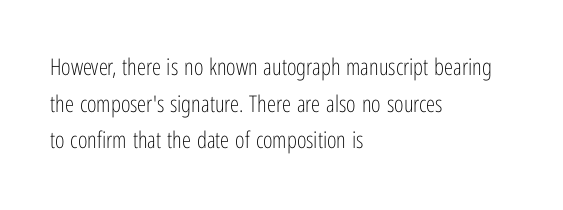
Q: Is the text bold? A: No.
Q: Is the text italic (slanted)? A: No, it is upright.
Q: Is the text underlined? A: No.
Q: How is the paragraph aligned? A: Left-aligned.
Q: Is the spacing between letters normal or unusually wide? A: Normal.
Q: Is the spacing between lines tight, normal or loose? A: Normal.
